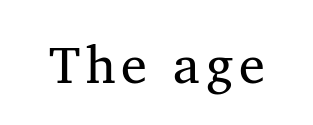
The image shows 52 px regular-weight serif type; set not underlined; medium stroke contrast and a medium x-height.
